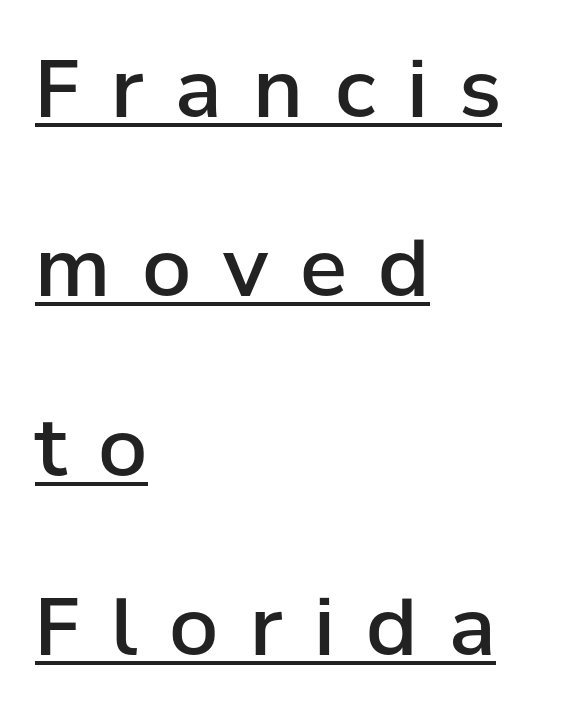
Q: Is the text bold? A: Semi-bold.
Q: Is the text italic (slanted)? A: No, it is upright.
Q: Is the typeface a serif or a sans-serif typeface? A: Sans-serif.
Q: Is the text underlined? A: Yes.
Q: How is the paragraph aligned? A: Left-aligned.
Q: Is the spacing between letters normal or unusually wide? A: Unusually wide.
Q: Is the spacing between lines tight, normal or loose? A: Loose.
Q: Width (condensed, normal, or wide)? A: Normal.
Q: Stroke contrast? A: Low.
Q: x-height? A: Medium.
Q: Monospaced? A: No.
